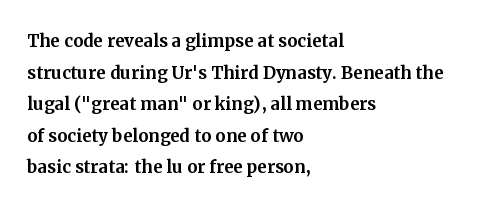
{"italic": "no", "underline": "no", "align": "left", "line_spacing": "normal", "line_spacing_ratio": 1.37, "letter_spacing": "normal", "letter_spacing_em": 0.0, "glyph_px": 23}
